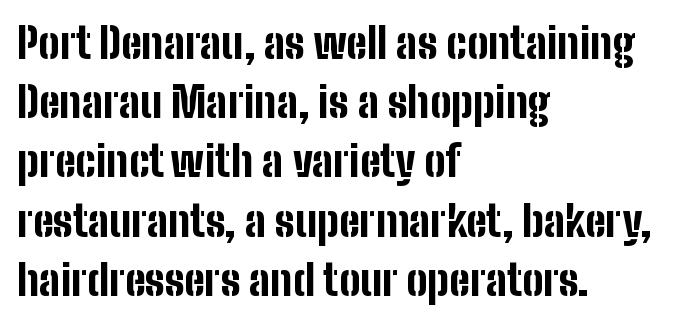
In terms of posture, this sample is upright. Words appear dense and cohesive because spacing is normal. Descender tails drop into unmarked territory. Students, observe: this is what conventionally led text looks like.
